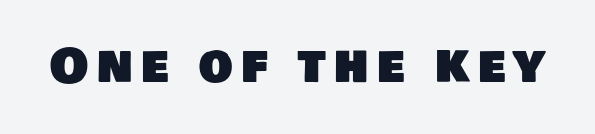
The image shows 48 px sans-serif type; set not underlined; low stroke contrast and a large x-height.
